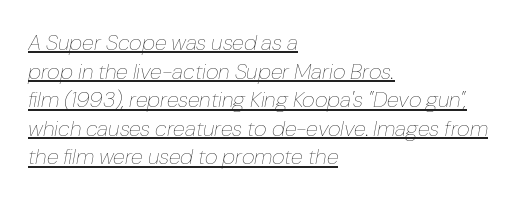
The image shows 22 px text type, italic (leaning right); set left-aligned, normal line spacing (1.3x), normal letter spacing, underlined.
